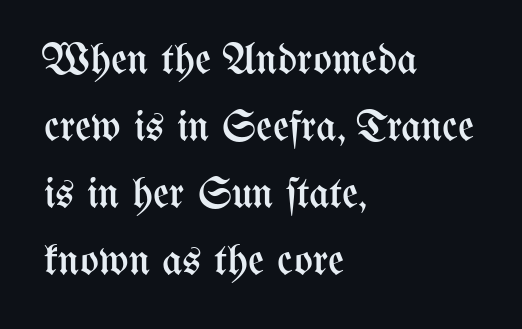
Q: Is the text bold? A: No.
Q: Is the text italic (slanted)? A: No, it is upright.
Q: Is the text underlined? A: No.
Q: How is the paragraph aligned? A: Left-aligned.
Q: Is the spacing between letters normal or unusually wide? A: Normal.
Q: Is the spacing between lines tight, normal or loose? A: Normal.
Q: Width (condensed, normal, or wide)? A: Condensed.
Q: Stroke contrast? A: Medium.
Q: x-height? A: Medium.
Q: Monospaced? A: No.
